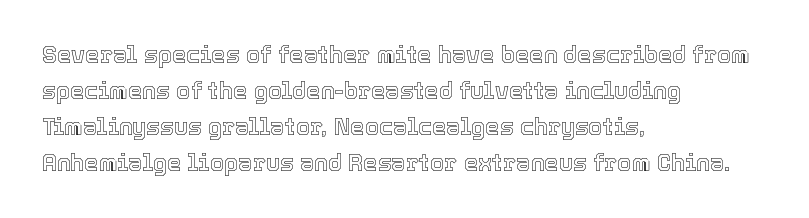
Q: Is the text italic (slanted)? A: No, it is upright.
Q: Is the text underlined? A: No.
Q: How is the paragraph aligned? A: Left-aligned.
Q: Is the spacing between letters normal or unusually wide? A: Normal.
Q: Is the spacing between lines tight, normal or loose? A: Normal.
